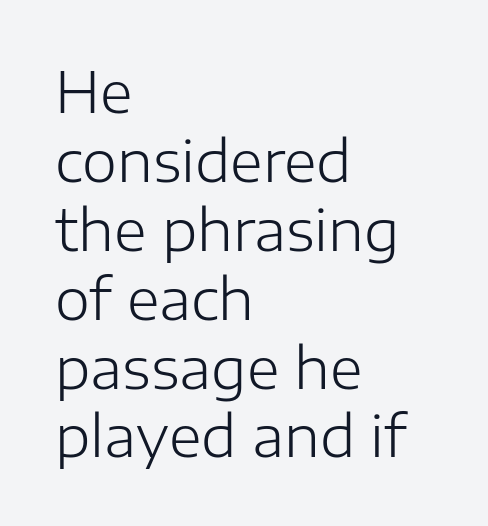
Q: Is the text bold? A: No.
Q: Is the text italic (slanted)? A: No, it is upright.
Q: Is the typeface a serif or a sans-serif typeface? A: Sans-serif.
Q: Is the text underlined? A: No.
Q: How is the paragraph aligned? A: Left-aligned.
Q: Is the spacing between letters normal or unusually wide? A: Normal.
Q: Width (condensed, normal, or wide)? A: Normal.
Q: Stroke contrast? A: Low.
Q: x-height? A: Medium.
Q: Monospaced? A: No.
